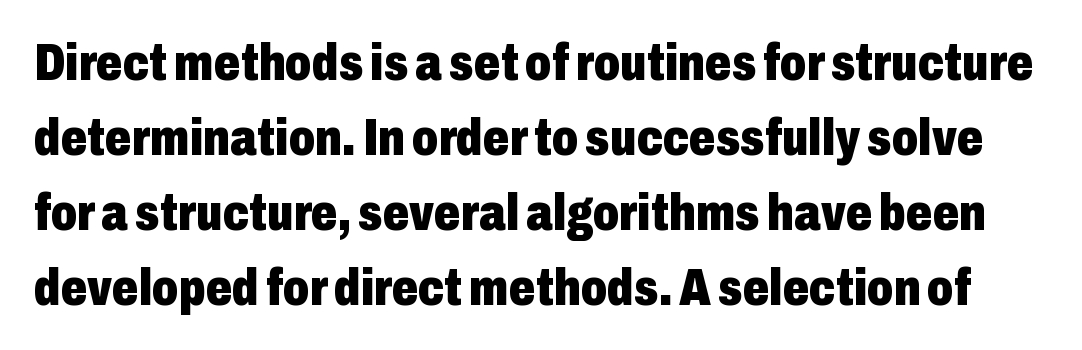
Q: Is the text bold? A: Yes.
Q: Is the text italic (slanted)? A: No, it is upright.
Q: Is the typeface a serif or a sans-serif typeface? A: Sans-serif.
Q: Is the text underlined? A: No.
Q: Is the spacing between letters normal or unusually wide? A: Normal.
Q: Is the spacing between lines tight, normal or loose? A: Normal.
Q: Width (condensed, normal, or wide)? A: Condensed.
Q: Stroke contrast? A: Low.
Q: x-height? A: Medium.
Q: Monospaced? A: No.
